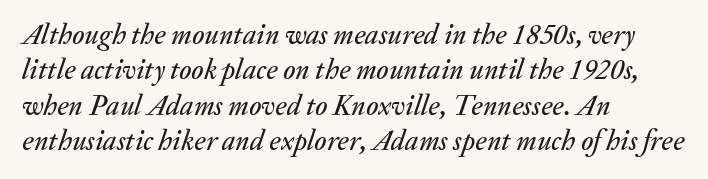
{"italic": "yes", "lean": "right", "slant_degrees": 20, "width": "normal", "stroke_contrast": "medium", "x_height": "medium", "monospaced": "no", "underline": "no", "align": "left", "line_spacing": "normal", "line_spacing_ratio": 1.26, "letter_spacing": "normal", "letter_spacing_em": 0.0, "glyph_px": 28}
